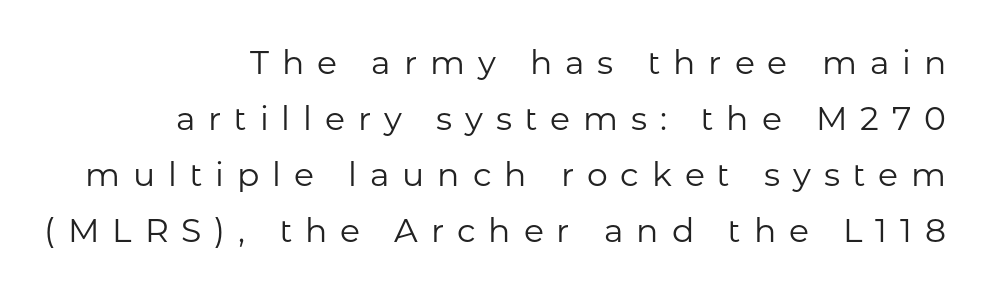
The space beneath each line is pristine and unruled. A sans-serif font was chosen for this passage. Upright lettering throughout. In terms of leading, this rendering sits right in the middle.
